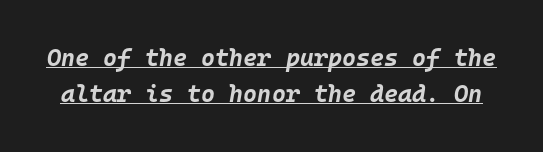
Students, observe the line beneath the letters — that is underlining. Compared with an ordinary text face, these strokes are far heavier — a full bold. Looking at the ascenders, they clearly lean. Does extra space separate the letters? No, they use regular spacing. Baseline-to-baseline distance is the conventional proportion of letter height.
